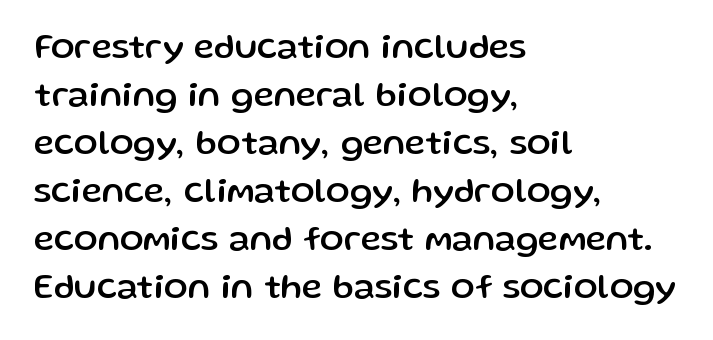
{"serif": "no", "italic": "no", "width": "normal", "stroke_contrast": "low", "x_height": "medium", "monospaced": "no", "underline": "no", "align": "left", "line_spacing": "normal", "line_spacing_ratio": 1.37, "letter_spacing": "normal", "letter_spacing_em": 0.0, "glyph_px": 35}
